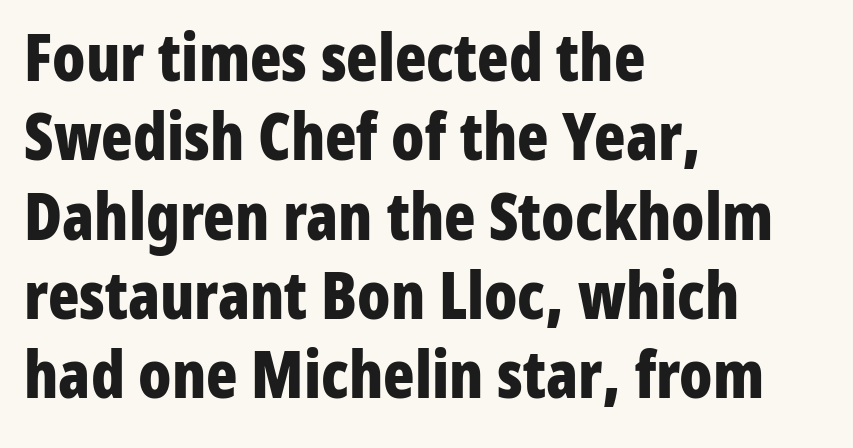
{"serif": "no", "italic": "no", "bold": "yes", "weight": "bold", "width": "condensed", "stroke_contrast": "low", "x_height": "medium", "monospaced": "no", "underline": "no", "align": "left", "line_spacing_ratio": 1.22, "letter_spacing": "normal", "letter_spacing_em": 0.0, "glyph_px": 65}
